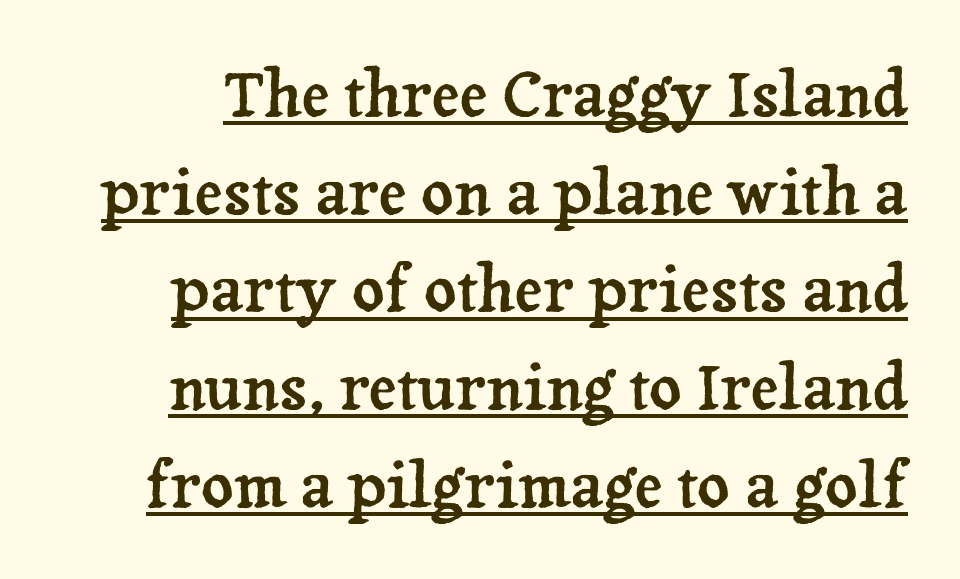
The image shows 63 px serif type, upright; set normal line spacing (1.55x), normal letter spacing, underlined; low stroke contrast and a medium x-height.
